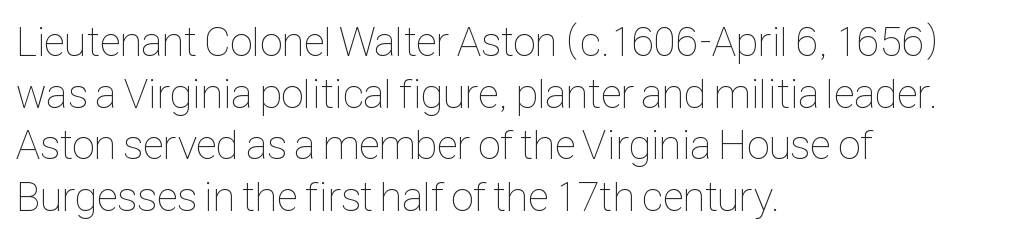
The image shows 42 px thin, condensed type, upright; set left-aligned, line spacing 1.23x, normal letter spacing, not underlined; low stroke contrast and a medium x-height.
